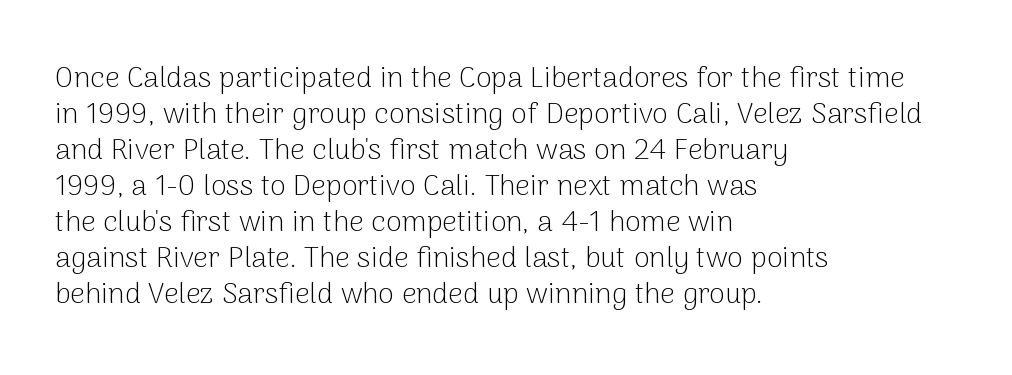
Serif or sans? Sans — the stroke terminals are bare. Horizontal alignment here is leftward, the default for most running prose. Default kerning and tracking; the words read as compact shapes. Style check: upright. Weight: in the light-to-regular range. Quick note: underline off.
